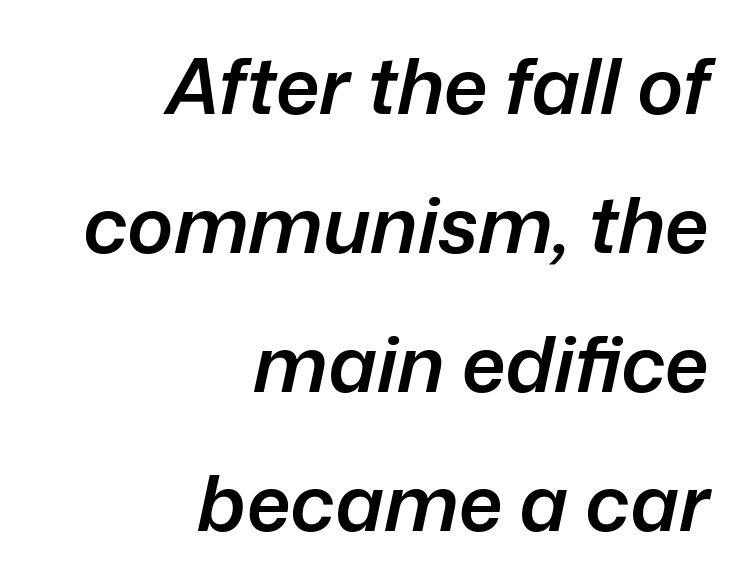
{"italic": "yes", "lean": "right", "slant_degrees": 12, "bold": "semi", "weight": "semibold", "width": "normal", "stroke_contrast": "low", "x_height": "medium", "monospaced": "no", "underline": "no", "align": "right", "line_spacing_ratio": 1.78, "letter_spacing": "normal", "letter_spacing_em": 0.0, "glyph_px": 78}
